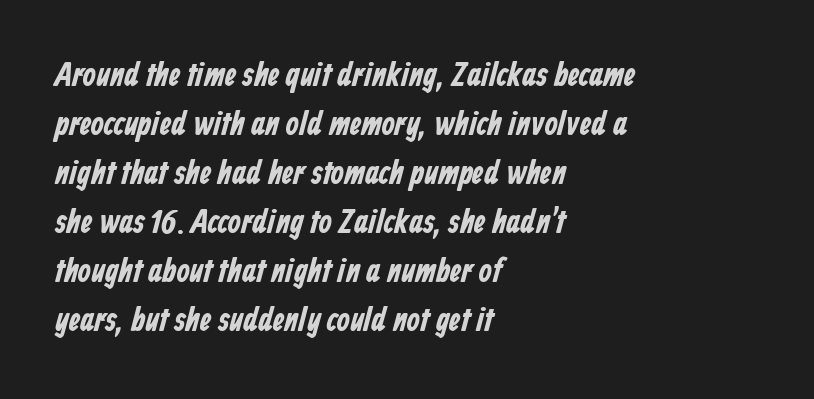
Q: Is the text bold? A: Yes.
Q: Is the typeface a serif or a sans-serif typeface? A: Sans-serif.
Q: Is the text underlined? A: No.
Q: How is the paragraph aligned? A: Left-aligned.
Q: Is the spacing between letters normal or unusually wide? A: Normal.
Q: Is the spacing between lines tight, normal or loose? A: Normal.
Q: Width (condensed, normal, or wide)? A: Condensed.
Q: Stroke contrast? A: Low.
Q: x-height? A: Medium.
Q: Monospaced? A: No.
